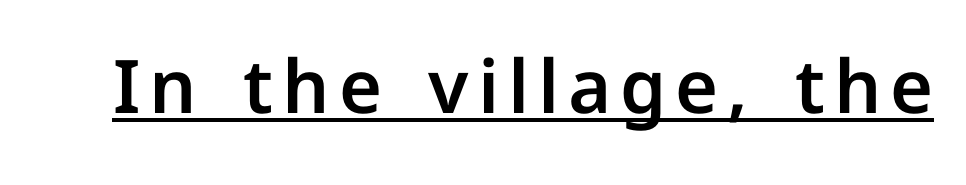
{"serif": "no", "italic": "no", "width": "normal", "stroke_contrast": "low", "x_height": "medium", "monospaced": "no", "underline": "yes", "glyph_px": 74}
